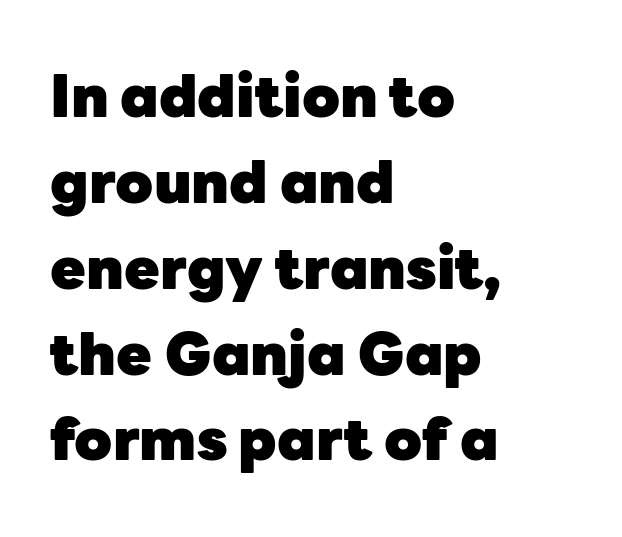
{"serif": "no", "italic": "no", "bold": "yes", "weight": "heavy", "width": "normal", "stroke_contrast": "low", "x_height": "medium", "monospaced": "no", "underline": "no", "align": "left", "line_spacing": "normal", "line_spacing_ratio": 1.48, "letter_spacing": "normal", "letter_spacing_em": 0.0, "glyph_px": 58}
